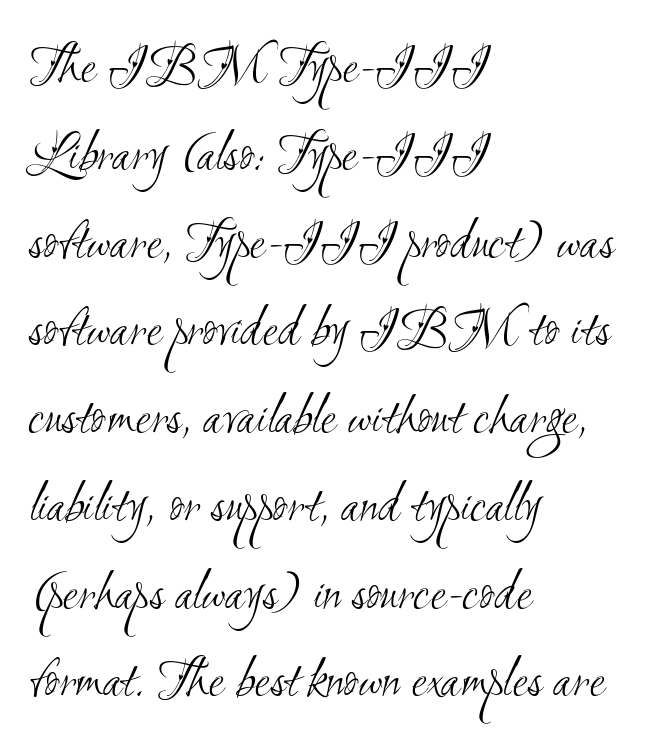
The image shows 57 px light, condensed sans-serif type; set left-aligned, normal line spacing (1.54x), normal letter spacing, not underlined; medium stroke contrast and a small x-height.
